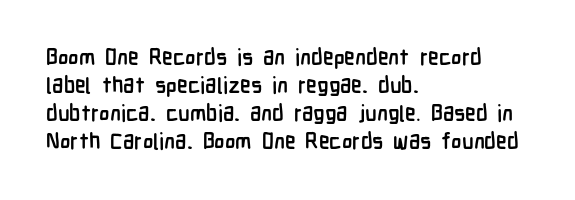
Q: Is the text bold? A: Yes.
Q: Is the text italic (slanted)? A: No, it is upright.
Q: Is the text underlined? A: No.
Q: How is the paragraph aligned? A: Left-aligned.
Q: Is the spacing between letters normal or unusually wide? A: Normal.
Q: Is the spacing between lines tight, normal or loose? A: Normal.
